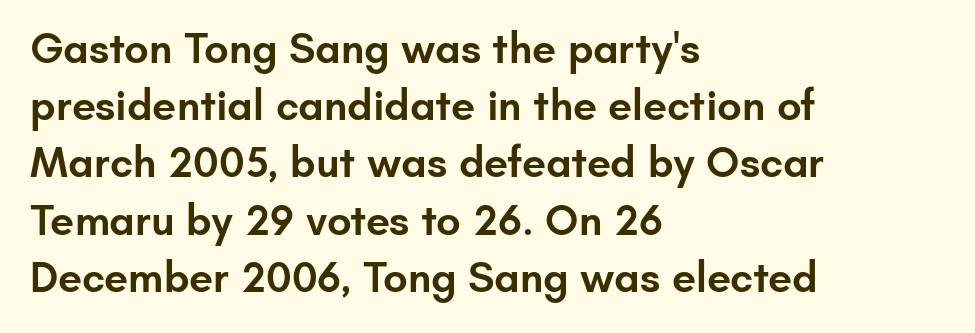
The image shows 43 px semibold sans-serif type, upright; set left-aligned, normal line spacing (1.33x), normal letter spacing, not underlined; low stroke contrast and a small x-height.
